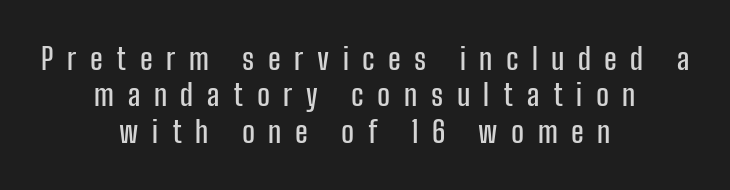
The image shows 30 px condensed sans-serif type, upright; set centered, line spacing 1.21x, unusually wide letter spacing (+0.45 em), not underlined; low stroke contrast and a medium x-height.
